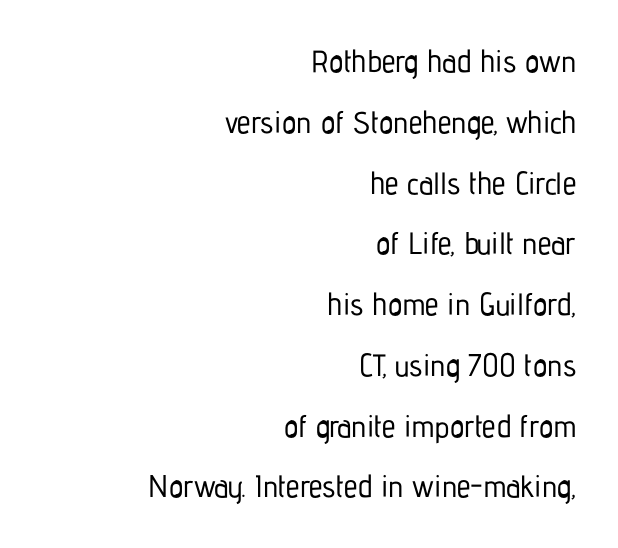
{"serif": "no", "italic": "no", "width": "condensed", "stroke_contrast": "low", "x_height": "medium", "monospaced": "no", "underline": "no", "align": "right", "line_spacing": "loose", "line_spacing_ratio": 1.96, "letter_spacing": "normal", "letter_spacing_em": 0.0, "glyph_px": 31}
